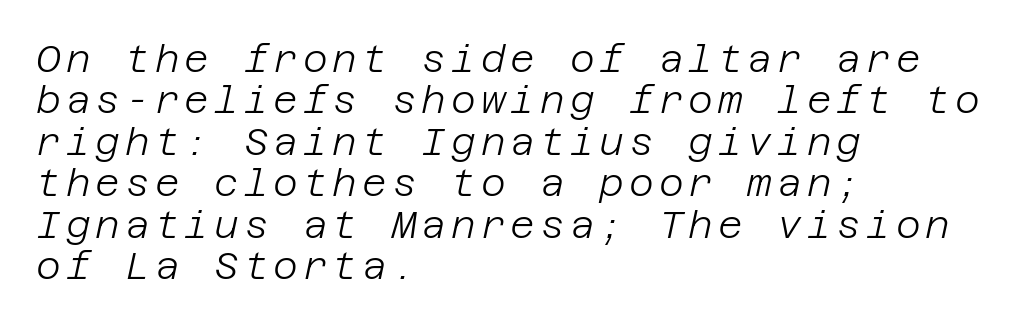
The typesetting does not lean heavy: it is not bold. Quick note: italic. The space between consecutive lines is stingy. The area under the type is left untouched.
